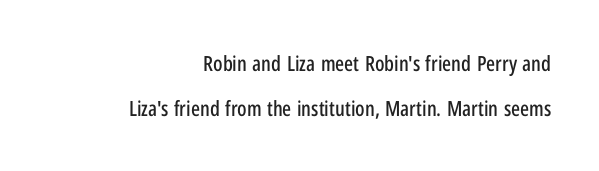
{"italic": "no", "underline": "no", "align": "right", "line_spacing": "loose", "line_spacing_ratio": 2.14, "letter_spacing": "normal", "letter_spacing_em": 0.0, "glyph_px": 21}
